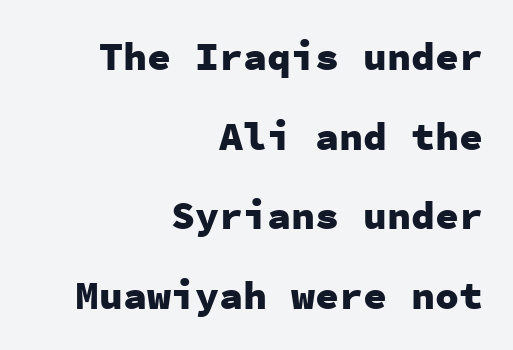
{"serif": "no", "italic": "no", "bold": "yes", "weight": "heavy", "width": "normal", "stroke_contrast": "low", "x_height": "medium", "monospaced": "yes", "underline": "no", "align": "right", "line_spacing": "loose", "line_spacing_ratio": 1.99, "letter_spacing": "normal", "letter_spacing_em": 0.0, "glyph_px": 40}
